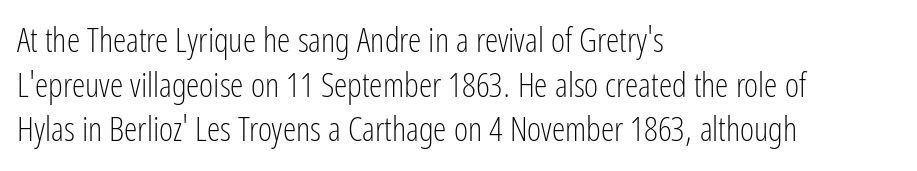
Q: Is the text bold? A: No.
Q: Is the text italic (slanted)? A: No, it is upright.
Q: Is the typeface a serif or a sans-serif typeface? A: Sans-serif.
Q: Is the text underlined? A: No.
Q: How is the paragraph aligned? A: Left-aligned.
Q: Is the spacing between letters normal or unusually wide? A: Normal.
Q: Is the spacing between lines tight, normal or loose? A: Normal.
Q: Width (condensed, normal, or wide)? A: Condensed.
Q: Stroke contrast? A: Low.
Q: x-height? A: Medium.
Q: Monospaced? A: No.
